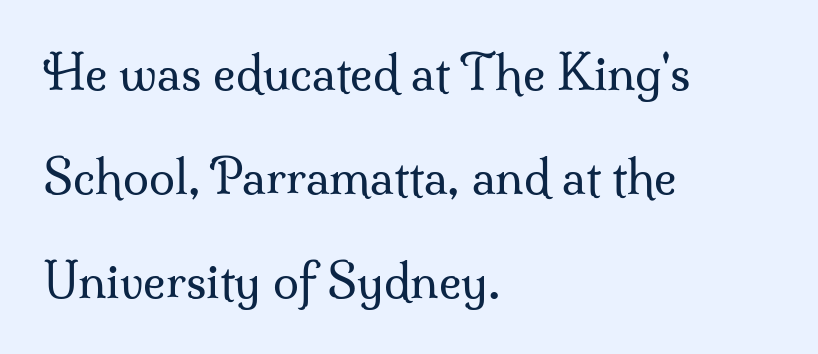
Anything drawn beneath the words? Only blank space. The letters stand straight up with perfectly vertical stems. These lines stand farther apart than default settings would place them. One-word summary of the alignment: left.
